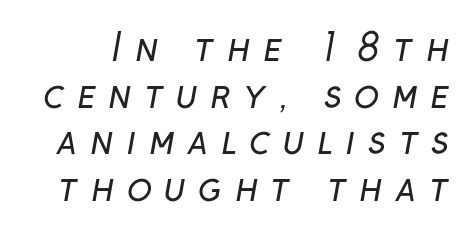
The letters carry no serifs — their stems end cleanly without finishing strokes. Letters rest on an invisible, unmarked baseline. Weight: in the light-to-regular range. Honestly, the letter spacing is so wide it's the main thing you notice. Character widths vary here, with narrow letters taking less room than wide ones.
